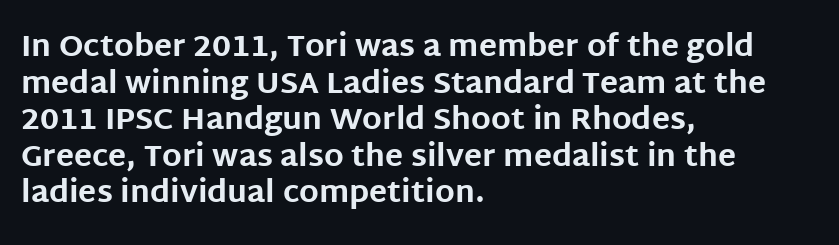
{"serif": "no", "italic": "no", "bold": "yes", "weight": "bold", "width": "normal", "stroke_contrast": "low", "x_height": "large", "monospaced": "no", "underline": "no", "align": "left", "line_spacing_ratio": 1.22, "letter_spacing": "normal", "letter_spacing_em": 0.0, "glyph_px": 30}
